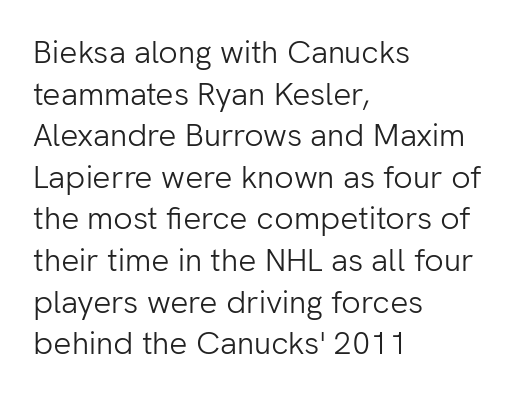
{"serif": "no", "italic": "no", "bold": "no", "weight": "light", "width": "normal", "stroke_contrast": "low", "x_height": "medium", "monospaced": "no", "underline": "no", "align": "left", "line_spacing": "normal", "line_spacing_ratio": 1.3, "letter_spacing": "normal", "letter_spacing_em": 0.0, "glyph_px": 32}
